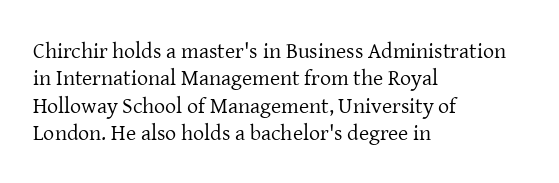
The image shows 22 px text type, upright; set left-aligned, normal line spacing (1.25x), normal letter spacing, not underlined.
